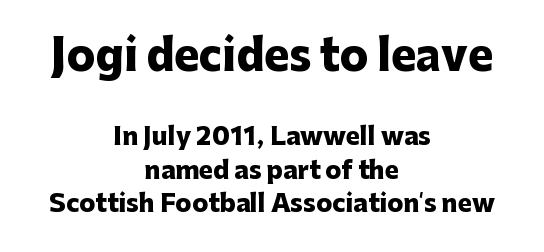
You'd pick this weight for a headline — it's a proper bold. Each letter keeps its own natural width here, so spacing adapts to shape. Leftover space on each line is divided equally before and after the words. The gap between lines stays unmarked. Nope, no serifs anywhere on these letters.
